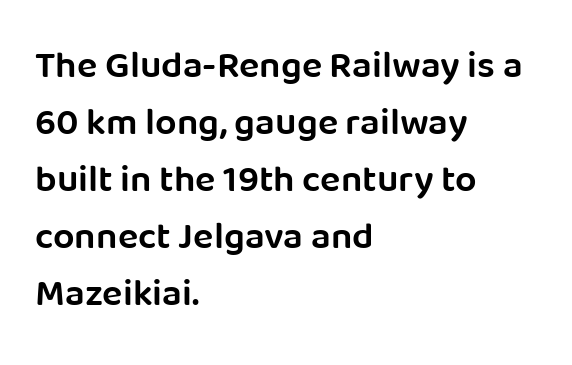
The image shows 38 px semibold sans-serif type, upright; set left-aligned, normal line spacing (1.5x), normal letter spacing, not underlined; low stroke contrast and a large x-height.
